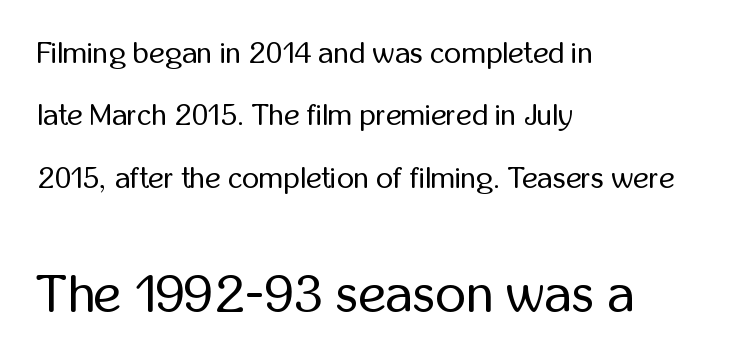
Q: Is the text bold? A: No.
Q: Is the text italic (slanted)? A: No, it is upright.
Q: Is the typeface a serif or a sans-serif typeface? A: Sans-serif.
Q: Is the text underlined? A: No.
Q: How is the paragraph aligned? A: Left-aligned.
Q: Is the spacing between letters normal or unusually wide? A: Normal.
Q: Is the spacing between lines tight, normal or loose? A: Loose.
Q: Which block of text is set in a larger size, the first (top) or the second (bottom)? A: The second (bottom) one.
Q: Width (condensed, normal, or wide)? A: Condensed.
Q: Stroke contrast? A: Low.
Q: x-height? A: Medium.
Q: Monospaced? A: No.
